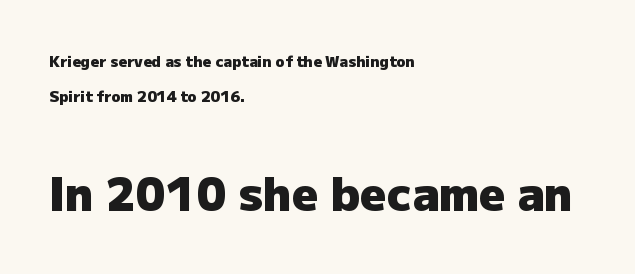
The image shows 46 px heavy sans-serif type, upright; set left-aligned, loose line spacing (2.36x), normal letter spacing, not underlined; the second (bottom) block is 3.07x larger; low stroke contrast and a medium x-height.
